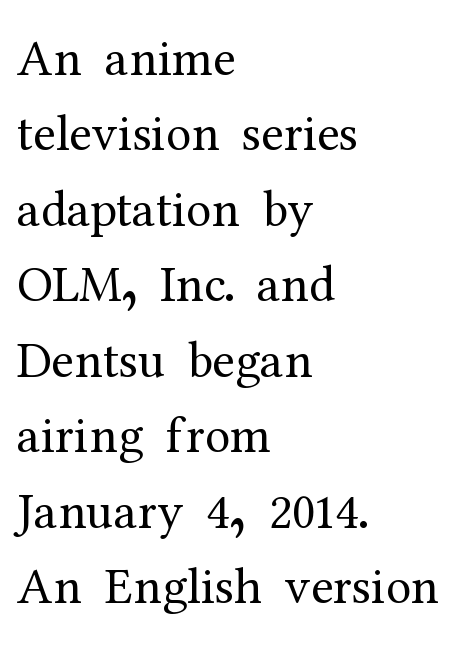
Q: Is the text bold? A: No.
Q: Is the text italic (slanted)? A: No, it is upright.
Q: Is the typeface a serif or a sans-serif typeface? A: Serif.
Q: Is the text underlined? A: No.
Q: How is the paragraph aligned? A: Left-aligned.
Q: Is the spacing between letters normal or unusually wide? A: Normal.
Q: Is the spacing between lines tight, normal or loose? A: Normal.
Q: Width (condensed, normal, or wide)? A: Normal.
Q: Stroke contrast? A: Medium.
Q: x-height? A: Medium.
Q: Monospaced? A: No.
